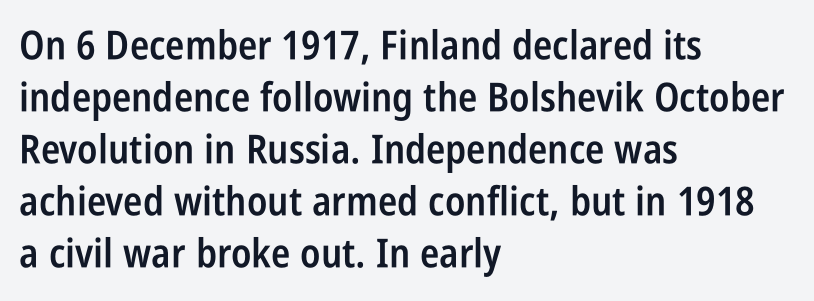
The image shows 40 px semibold, condensed sans-serif type, upright; set left-aligned, normal line spacing (1.3x), normal letter spacing, not underlined; low stroke contrast and a large x-height.
